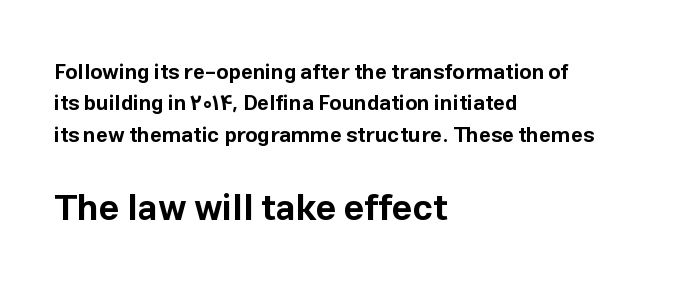
Type without underlining. The second block has been scaled up relative to the first. Note the varied advance widths — an 'i' is clearly narrower than an 'm'. Plenty of ink on the page — the face is bold. Typeset ragged right — the left edge is the straight one.
